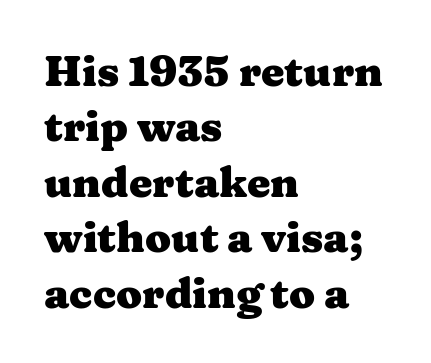
{"serif": "yes", "italic": "no", "bold": "yes", "weight": "heavy", "width": "wide", "stroke_contrast": "medium", "x_height": "medium", "monospaced": "no", "underline": "no", "align": "left", "line_spacing": "normal", "line_spacing_ratio": 1.32, "letter_spacing": "normal", "letter_spacing_em": 0.0, "glyph_px": 42}
